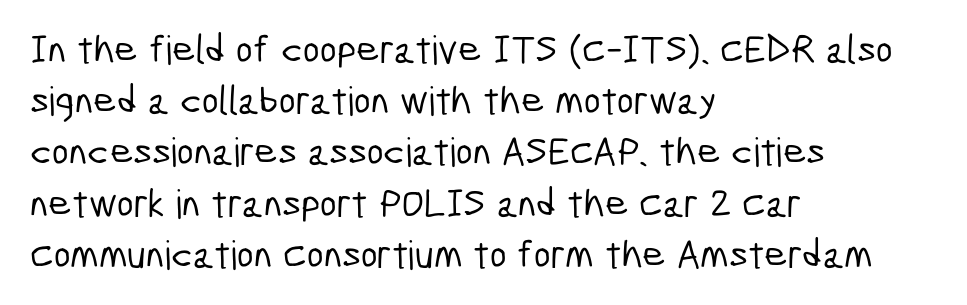
Q: Is the typeface a serif or a sans-serif typeface? A: Sans-serif.
Q: Is the text underlined? A: No.
Q: How is the paragraph aligned? A: Left-aligned.
Q: Is the spacing between letters normal or unusually wide? A: Normal.
Q: Is the spacing between lines tight, normal or loose? A: Normal.
Q: Width (condensed, normal, or wide)? A: Condensed.
Q: Stroke contrast? A: Low.
Q: x-height? A: Medium.
Q: Monospaced? A: No.
